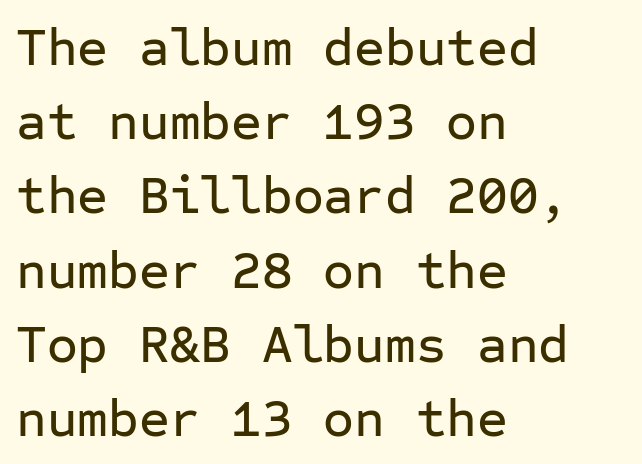
{"serif": "no", "italic": "no", "width": "normal", "stroke_contrast": "low", "x_height": "medium", "monospaced": "yes", "underline": "no", "align": "left", "line_spacing": "normal", "line_spacing_ratio": 1.4, "letter_spacing": "normal", "letter_spacing_em": 0.0, "glyph_px": 53}
